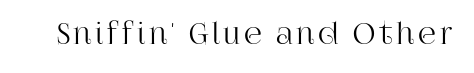
The image shows 28 px serif type, upright; set not underlined; high stroke contrast and a large x-height.
